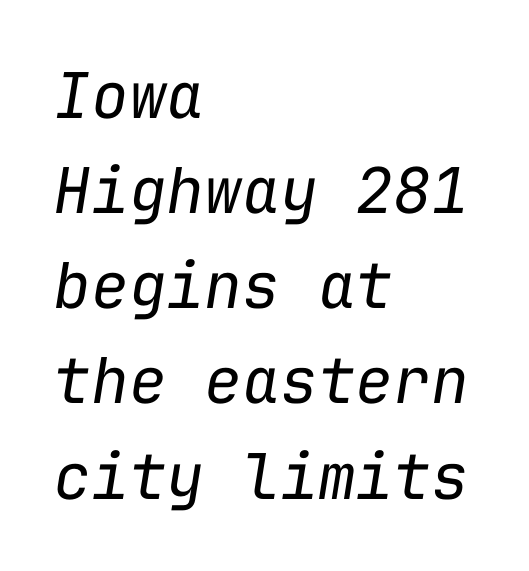
The image shows 63 px regular-weight type, italic (leaning right), monospaced; set left-aligned, normal line spacing (1.51x), normal letter spacing, not underlined; low stroke contrast and a medium x-height.
